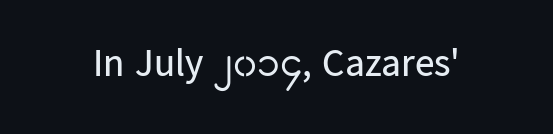
Q: Is the text bold? A: No.
Q: Is the text italic (slanted)? A: No, it is upright.
Q: Is the typeface a serif or a sans-serif typeface? A: Sans-serif.
Q: Is the text underlined? A: No.
Q: Is the spacing between letters normal or unusually wide? A: Normal.
Q: Width (condensed, normal, or wide)? A: Normal.
Q: Stroke contrast? A: Low.
Q: x-height? A: Medium.
Q: Monospaced? A: No.
